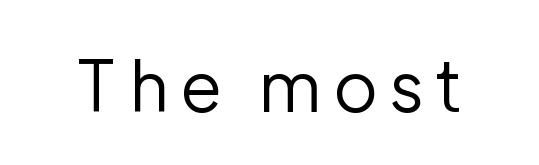
This sample has the flowing, uneven cadence of proportional lettering. The axis of the letterforms is exactly vertical. The typeface has the unassuming heft of standard copy or less. Lines of text with bare space underneath. Examine the stroke ends and you'll find no serifs.
